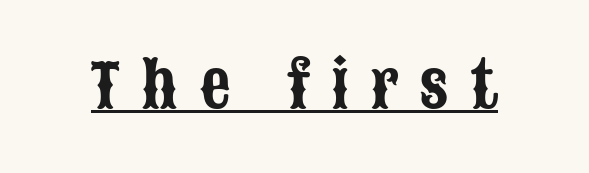
Q: Is the text italic (slanted)? A: No, it is upright.
Q: Is the typeface a serif or a sans-serif typeface? A: Sans-serif.
Q: Is the text underlined? A: Yes.
Q: Is the spacing between letters normal or unusually wide? A: Unusually wide.
Q: Width (condensed, normal, or wide)? A: Condensed.
Q: Stroke contrast? A: Low.
Q: x-height? A: Large.
Q: Monospaced? A: No.
